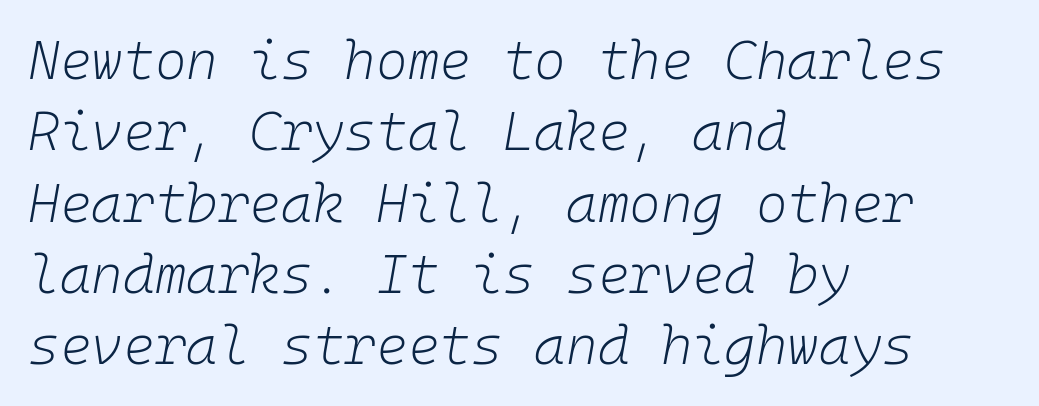
The image shows 54 px light type, italic (leaning right), monospaced; set left-aligned, normal line spacing (1.32x), normal letter spacing, not underlined; low stroke contrast and a medium x-height.
